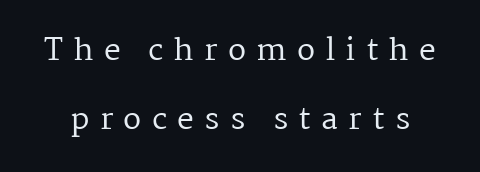
{"serif": "yes", "italic": "no", "bold": "no", "weight": "regular", "width": "normal", "stroke_contrast": "medium", "x_height": "medium", "monospaced": "no", "underline": "no", "line_spacing": "loose", "line_spacing_ratio": 2.29, "letter_spacing": "wide", "letter_spacing_em": 0.34, "glyph_px": 30}
